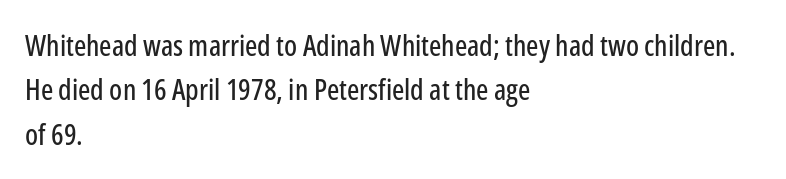
A typesetter would call this proportional, since set widths differ per character. A sans-serif font was chosen for this passage. The gap between lines stays unmarked. Vertical strokes here are truly vertical. Normally led — the rows are evenly, conventionally spaced. The tracking reads as untouched default to a designer's eye.
